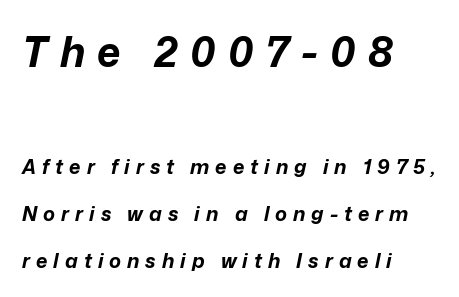
Q: Is the text bold? A: Yes.
Q: Is the text italic (slanted)? A: Yes, it leans right by about 12 degrees.
Q: Is the text underlined? A: No.
Q: How is the paragraph aligned? A: Left-aligned.
Q: Is the spacing between letters normal or unusually wide? A: Unusually wide.
Q: Is the spacing between lines tight, normal or loose? A: Loose.
Q: Which block of text is set in a larger size, the first (top) or the second (bottom)? A: The first (top) one.
Q: Width (condensed, normal, or wide)? A: Normal.
Q: Stroke contrast? A: Low.
Q: x-height? A: Medium.
Q: Monospaced? A: No.
